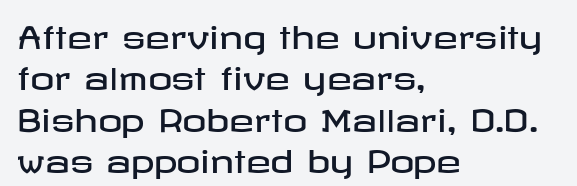
The image shows 30 px wide sans-serif type, upright; set left-aligned, normal line spacing (1.38x), normal letter spacing, not underlined; low stroke contrast and a medium x-height.
